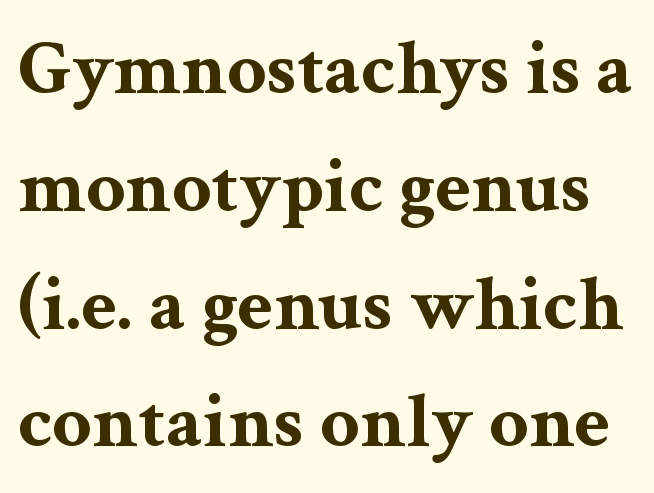
Q: Is the text bold? A: Yes.
Q: Is the text italic (slanted)? A: No, it is upright.
Q: Is the typeface a serif or a sans-serif typeface? A: Serif.
Q: Is the text underlined? A: No.
Q: Is the spacing between letters normal or unusually wide? A: Normal.
Q: Is the spacing between lines tight, normal or loose? A: Normal.
Q: Width (condensed, normal, or wide)? A: Wide.
Q: Stroke contrast? A: Medium.
Q: x-height? A: Medium.
Q: Monospaced? A: No.
